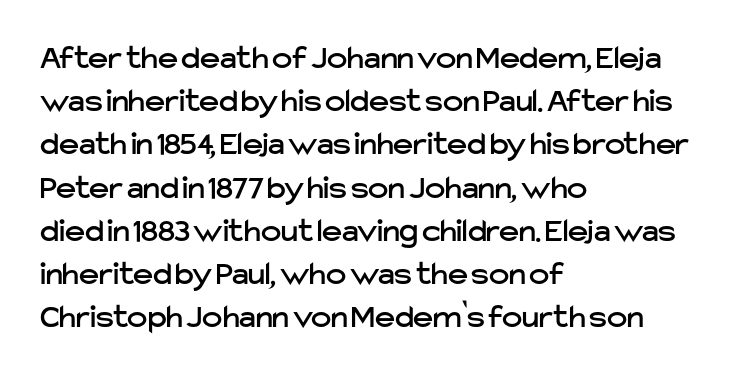
{"serif": "no", "italic": "no", "width": "normal", "stroke_contrast": "low", "x_height": "medium", "monospaced": "no", "underline": "no", "align": "left", "line_spacing": "normal", "line_spacing_ratio": 1.27, "letter_spacing": "normal", "letter_spacing_em": 0.0, "glyph_px": 34}
